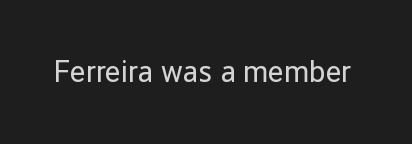
The image shows 30 px regular-weight sans-serif type, upright; set normal letter spacing, not underlined; low stroke contrast and a medium x-height.
